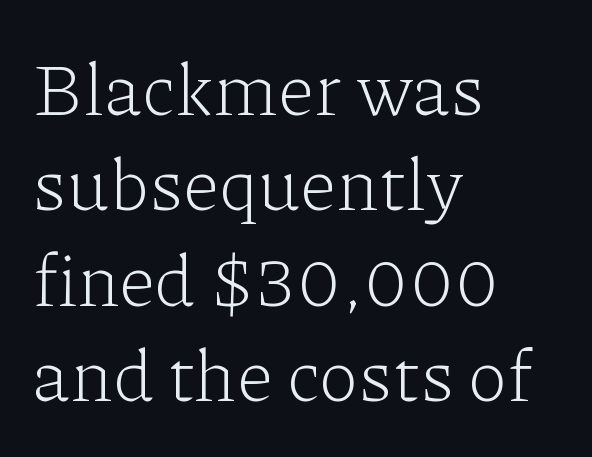
One-word summary of the alignment: left. Students, note that the glyphs here touch the page at normal intervals. This is roman type, the default non-slanted kind. Has an underline been added? It has not. Classification — serif.
